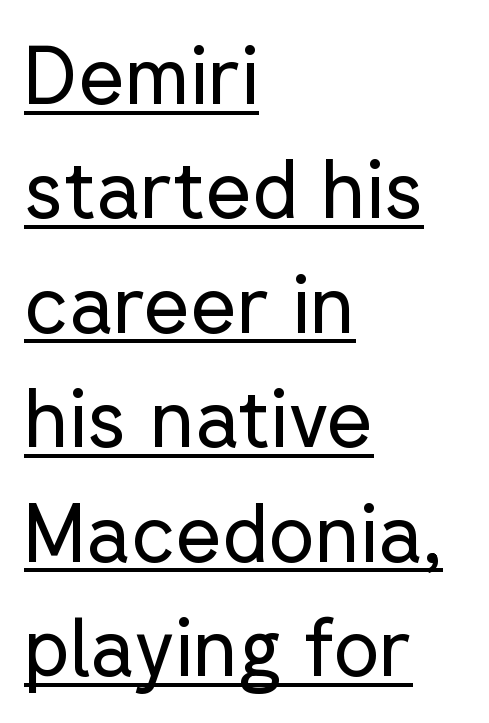
Caption: standard tracking, unaltered. A typesetter would mark this as roman, not italic. All the whitespace from short lines collects on the right. Proportional: the letters do not fall into vertical columns. The strokes carry an ordinary text weight at most. This sample carries an underscore along the baseline area.
